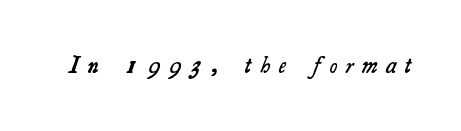
The line texture is sparse and dotted thanks to wide tracking. Does the weight exceed regular? Yes, but only to semibold. The glyphs are unaccompanied by any horizontal stroke below them.
